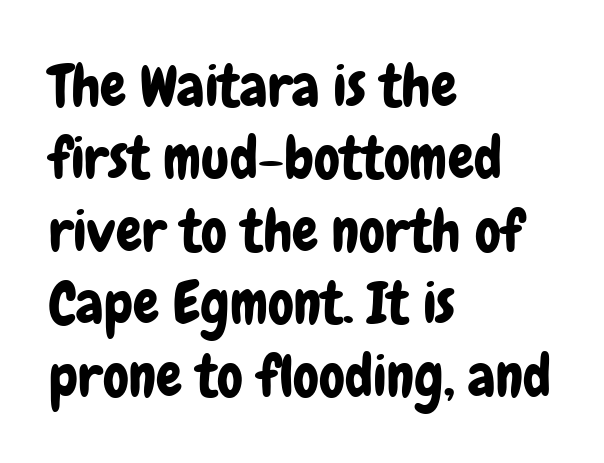
The image shows 58 px condensed sans-serif type, upright; set left-aligned, normal line spacing (1.25x), normal letter spacing, not underlined; low stroke contrast and a medium x-height.
